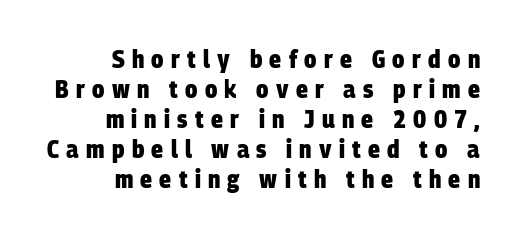
Q: Is the text bold? A: Yes.
Q: Is the text underlined? A: No.
Q: How is the paragraph aligned? A: Right-aligned.
Q: Is the spacing between letters normal or unusually wide? A: Unusually wide.
